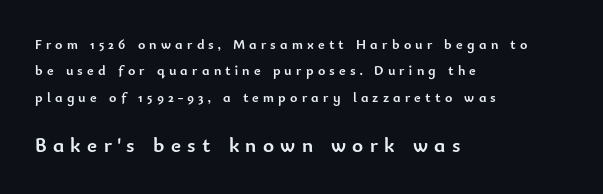
{"italic": "no", "bold": "yes", "underline": "no", "align": "left", "line_spacing_ratio": 1.88, "letter_spacing": "wide", "letter_spacing_em": 0.3, "larger_block": "second", "size_ratio": 1.5, "glyph_px": 21}
